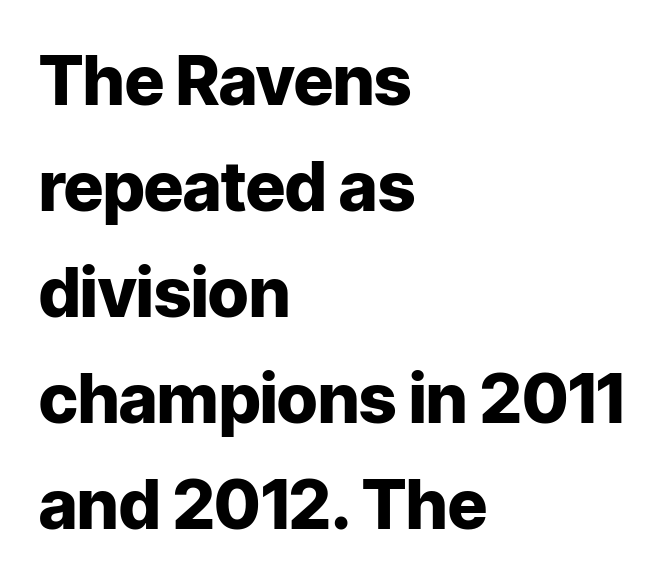
Q: Is the text bold? A: Yes.
Q: Is the text italic (slanted)? A: No, it is upright.
Q: Is the typeface a serif or a sans-serif typeface? A: Sans-serif.
Q: Is the text underlined? A: No.
Q: How is the paragraph aligned? A: Left-aligned.
Q: Is the spacing between letters normal or unusually wide? A: Normal.
Q: Is the spacing between lines tight, normal or loose? A: Normal.
Q: Width (condensed, normal, or wide)? A: Normal.
Q: Stroke contrast? A: Low.
Q: x-height? A: Medium.
Q: Monospaced? A: No.
